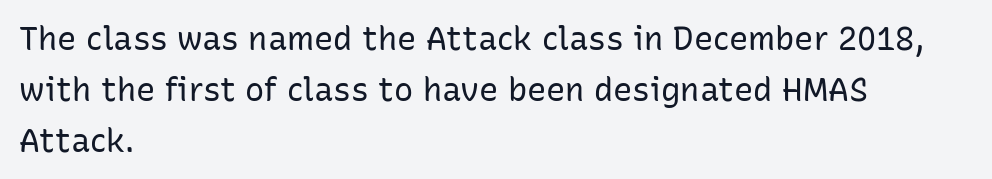
A bare baseline throughout the passage. The glyphs in this specimen are sans serif. The font sits on the lighter half of the weight spectrum, regular included. Rendered with straight, roman letterforms. Character widths vary here, with narrow letters taking less room than wide ones.
